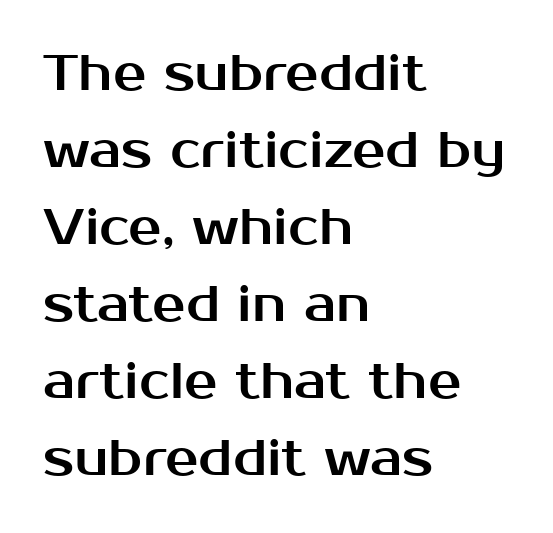
The image shows 50 px sans-serif type, upright; set left-aligned, normal line spacing (1.54x), normal letter spacing, not underlined; medium stroke contrast and a medium x-height.
